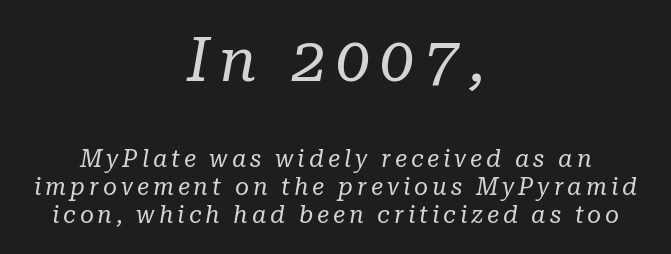
{"serif": "yes", "italic": "yes", "lean": "right", "slant_degrees": 10, "bold": "no", "weight": "regular", "width": "normal", "stroke_contrast": "low", "x_height": "medium", "monospaced": "no", "underline": "no", "align": "center", "line_spacing_ratio": 1.17, "larger_block": "first", "size_ratio": 2.54, "glyph_px": 61}
